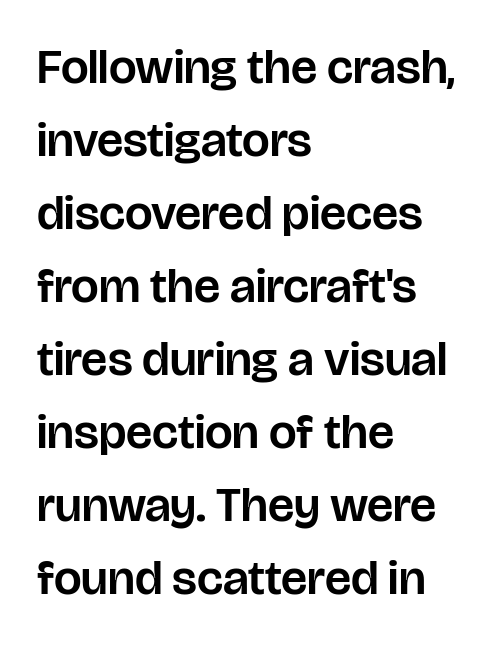
Q: Is the text italic (slanted)? A: No, it is upright.
Q: Is the typeface a serif or a sans-serif typeface? A: Sans-serif.
Q: Is the text underlined? A: No.
Q: How is the paragraph aligned? A: Left-aligned.
Q: Is the spacing between letters normal or unusually wide? A: Normal.
Q: Is the spacing between lines tight, normal or loose? A: Normal.
Q: Width (condensed, normal, or wide)? A: Normal.
Q: Stroke contrast? A: Low.
Q: x-height? A: Large.
Q: Monospaced? A: No.
